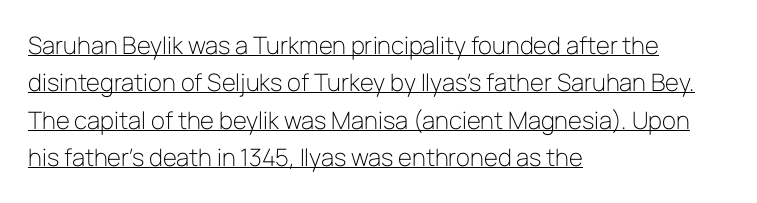
These lines keep a tight, regular rhythm from letter to letter. Teacher's note: observe the even left margin — that is flush-left alignment. The letterforms sit at book weight or below. Normally led — the rows are evenly, conventionally spaced. When letters stand straight like this, we call the style roman or upright.
